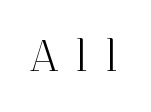
{"serif": "yes", "italic": "no", "bold": "no", "weight": "light", "width": "normal", "stroke_contrast": "medium", "x_height": "medium", "monospaced": "no", "underline": "no", "letter_spacing": "wide", "letter_spacing_em": 0.38, "glyph_px": 43}
